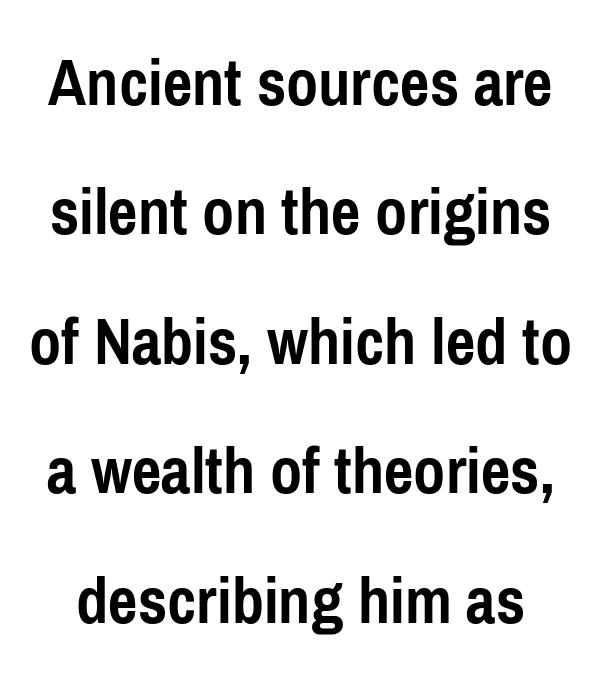
The font's upright variant was chosen for this text. Only glyphs here, with clear space below each row. Strong, thick strokes mark this as bold type. Each letter keeps its own natural width here, so spacing adapts to shape. Each letter's strokes conclude bluntly, with no projecting serifs.
